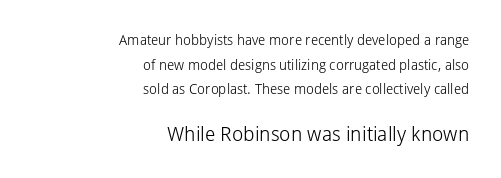
Q: Is the text bold? A: No.
Q: Is the text italic (slanted)? A: No, it is upright.
Q: Is the text underlined? A: No.
Q: How is the paragraph aligned? A: Right-aligned.
Q: Is the spacing between letters normal or unusually wide? A: Normal.
Q: Which block of text is set in a larger size, the first (top) or the second (bottom)? A: The second (bottom) one.
